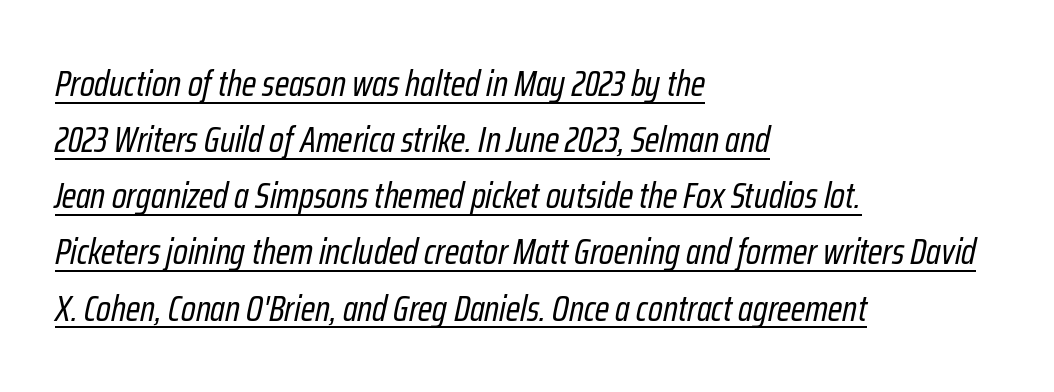
Q: Is the text bold? A: No.
Q: Is the text italic (slanted)? A: Yes, it leans right by about 12 degrees.
Q: Is the text underlined? A: Yes.
Q: How is the paragraph aligned? A: Left-aligned.
Q: Is the spacing between letters normal or unusually wide? A: Normal.
Q: Is the spacing between lines tight, normal or loose? A: Normal.
Q: Width (condensed, normal, or wide)? A: Condensed.
Q: Stroke contrast? A: Low.
Q: x-height? A: Medium.
Q: Monospaced? A: No.
